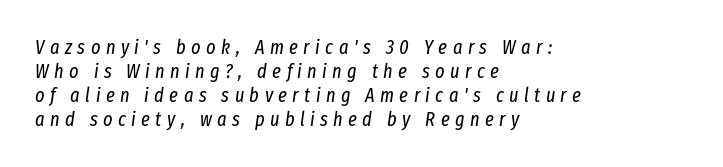
Looking at the ascenders, they clearly lean. In terms of letterspacing, this is a distinctly airy, spread setting. The text block is weighted toward the left margin, trailing off unevenly rightward. Stem width sits at or under what a default text font uses. The glyphs are unaccompanied by any horizontal stroke below them.
